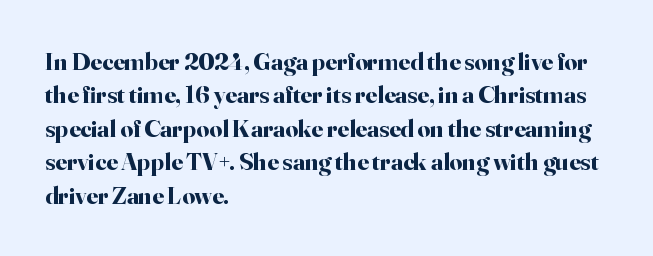
The image shows 25 px bold type, upright; set left-aligned, normal line spacing (1.34x), normal letter spacing, not underlined.
